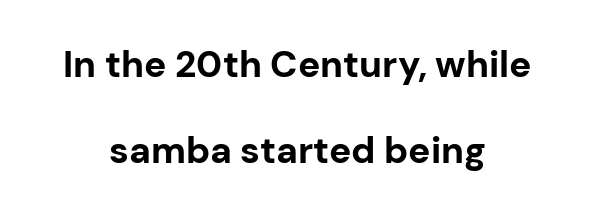
{"serif": "no", "italic": "no", "bold": "yes", "weight": "bold", "width": "normal", "stroke_contrast": "low", "x_height": "medium", "monospaced": "no", "underline": "no", "align": "center", "line_spacing": "loose", "line_spacing_ratio": 2.32, "letter_spacing": "normal", "letter_spacing_em": 0.0, "glyph_px": 37}
